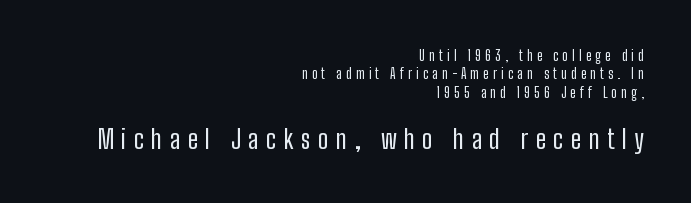
The image shows 26 px text type, upright; set right-aligned, normal line spacing (1.32x), unusually wide letter spacing (+0.29 em), not underlined; the second (bottom) block is 1.86x larger.
